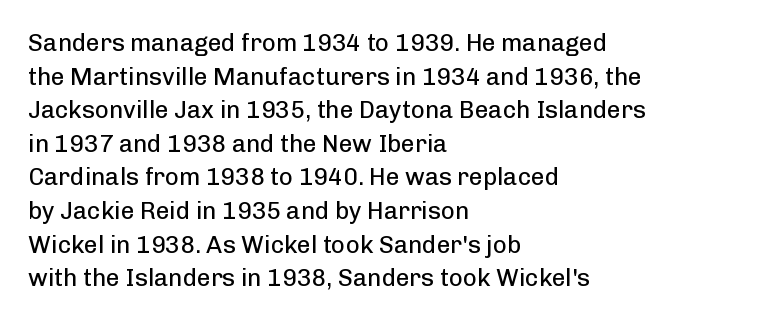
Does the copy run flush right? No — it runs flush left. Does extra space separate the letters? No, they use regular spacing. The letters look calm and open, with moderate or lighter stems. Beneath every word, the page is bare. Normally led — the rows are evenly, conventionally spaced.
